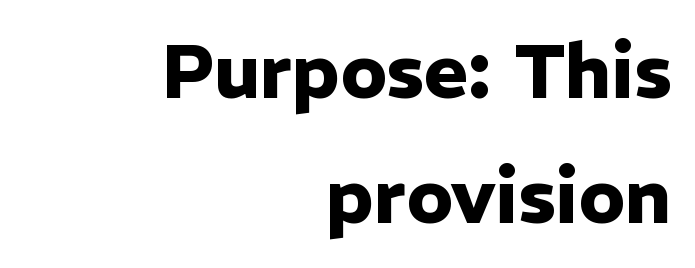
The letters advance in unequal steps, a hallmark of proportional type. A typesetter would mark this as roman, not italic. The glyphs are unaccompanied by any horizontal stroke below them. No extra tracking has been applied to these lines. Serifs: no, the terminals of the letterforms are clean. These lines are set flush right with a ragged left edge.
